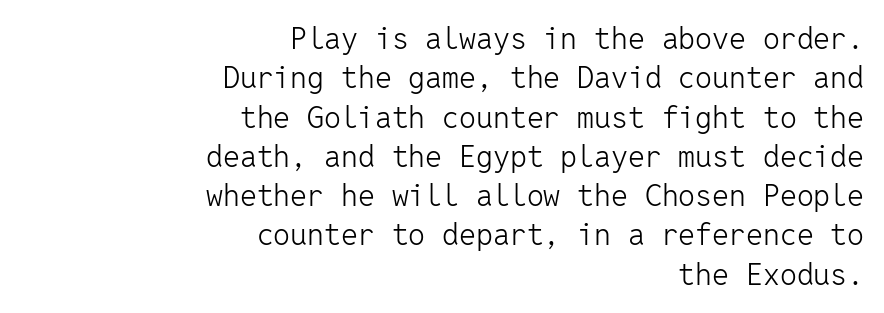
The image shows 30 px light sans-serif type, upright, monospaced; set right-aligned, normal line spacing (1.31x), normal letter spacing, not underlined; low stroke contrast and a medium x-height.
